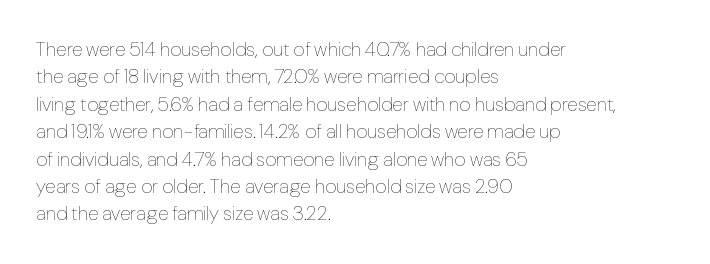
Q: Is the text bold? A: No.
Q: Is the text italic (slanted)? A: No, it is upright.
Q: Is the text underlined? A: No.
Q: How is the paragraph aligned? A: Left-aligned.
Q: Is the spacing between letters normal or unusually wide? A: Normal.
Q: Is the spacing between lines tight, normal or loose? A: Normal.
